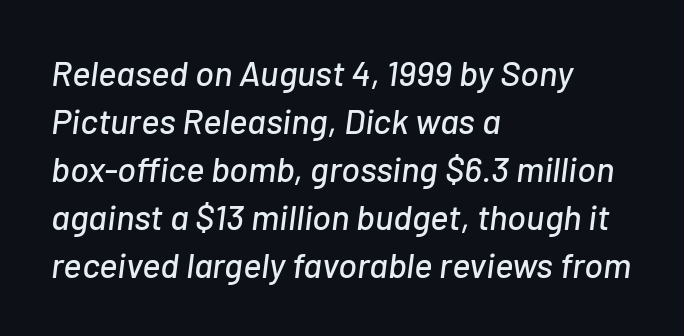
Q: Is the text italic (slanted)? A: Yes, it leans right by about 7 degrees.
Q: Is the text underlined? A: No.
Q: How is the paragraph aligned? A: Left-aligned.
Q: Is the spacing between letters normal or unusually wide? A: Normal.
Q: Is the spacing between lines tight, normal or loose? A: Normal.
Q: Width (condensed, normal, or wide)? A: Normal.
Q: Stroke contrast? A: Low.
Q: x-height? A: Medium.
Q: Monospaced? A: No.
